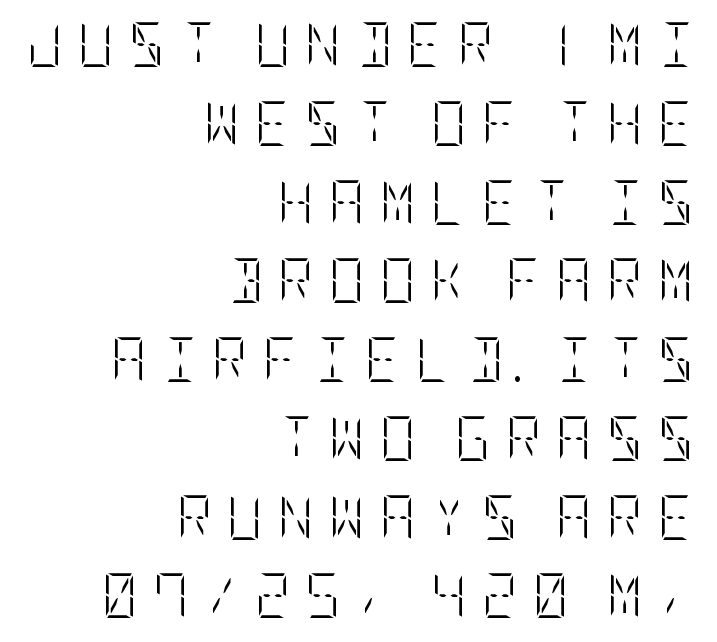
These lines have a slow, spaced-out rhythm from letter to letter. Style check: upright. Vertical stems look standard width or narrower in stroke. The setting favours the right margin, as signatures and pull-quotes sometimes do. Each row of text sits above clean, open space.
